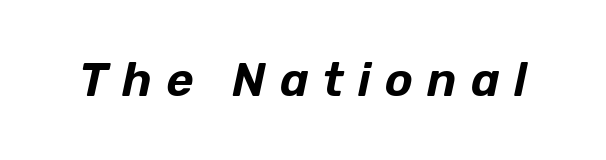
Character widths vary here, with narrow letters taking less room than wide ones. Observe the lean: these are italic letterforms. The zone under the glyphs is completely vacant. Students, note that the glyphs here are deliberately spaced far apart.
